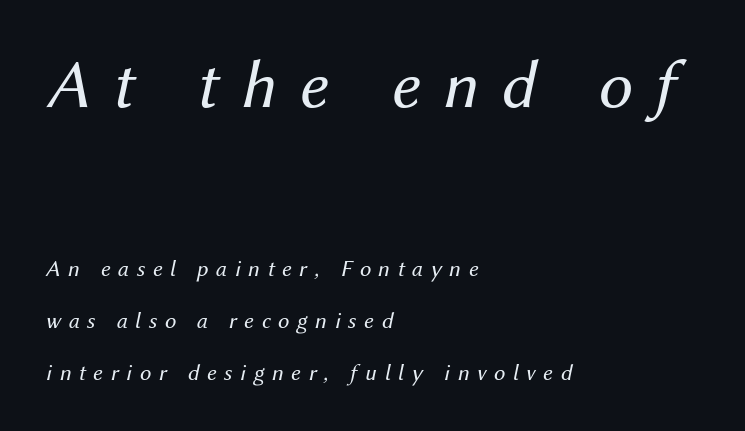
Q: Is the text bold? A: No.
Q: Is the text italic (slanted)? A: Yes, it leans right by about 12 degrees.
Q: Is the text underlined? A: No.
Q: How is the paragraph aligned? A: Left-aligned.
Q: Is the spacing between letters normal or unusually wide? A: Unusually wide.
Q: Is the spacing between lines tight, normal or loose? A: Loose.
Q: Which block of text is set in a larger size, the first (top) or the second (bottom)? A: The first (top) one.
Q: Width (condensed, normal, or wide)? A: Normal.
Q: Stroke contrast? A: Medium.
Q: x-height? A: Medium.
Q: Monospaced? A: No.
